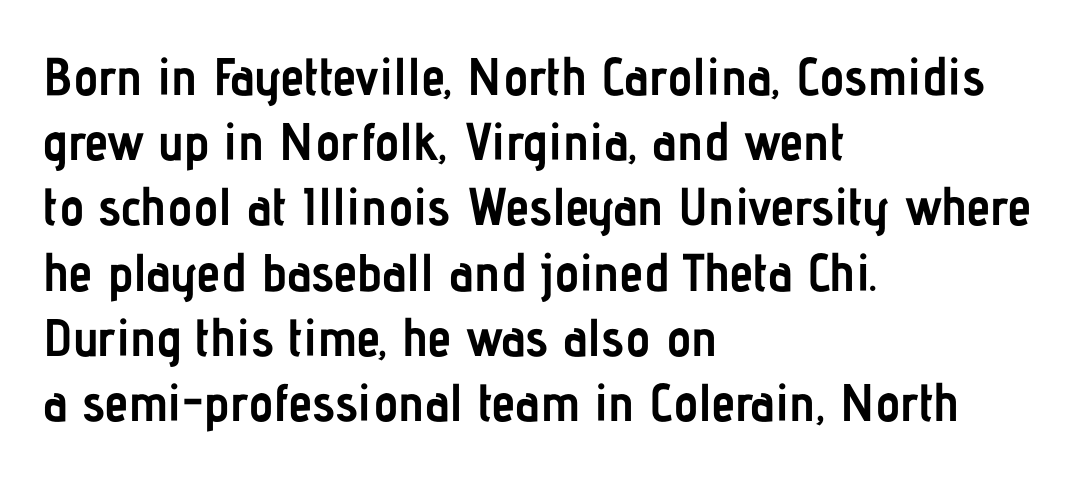
{"serif": "no", "italic": "no", "bold": "yes", "weight": "semibold", "width": "condensed", "stroke_contrast": "low", "x_height": "medium", "monospaced": "no", "underline": "no", "align": "left", "line_spacing_ratio": 1.23, "letter_spacing": "normal", "letter_spacing_em": 0.0, "glyph_px": 53}
